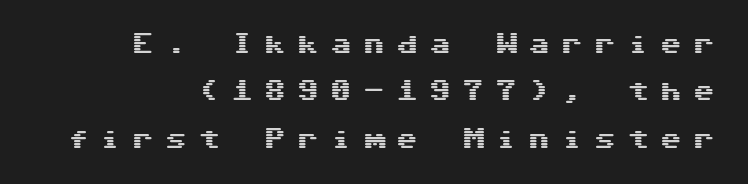
The image shows 22 px text type, upright; set loose line spacing (2.15x), unusually wide letter spacing (+0.5 em), not underlined.
